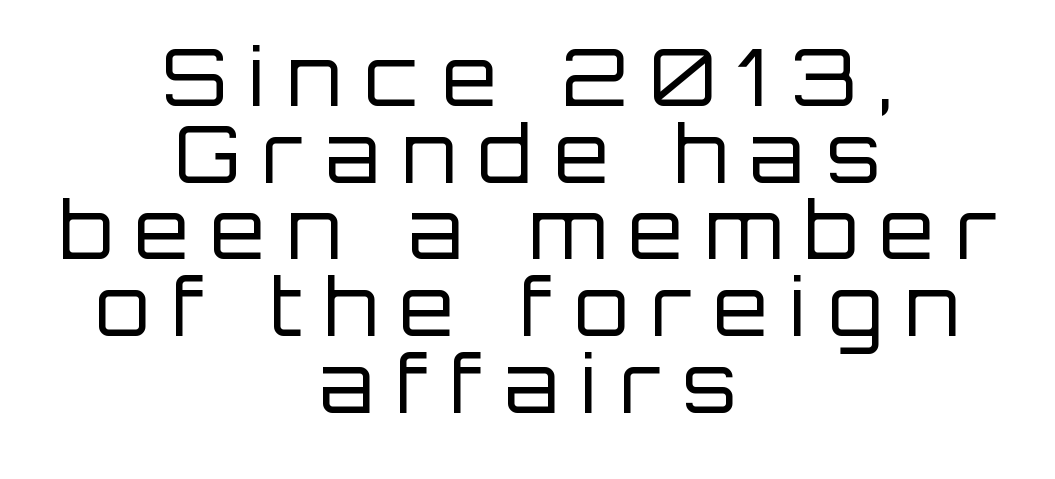
The lines are packed closely together with very little leading. How are the letters spaced? Widely, with obvious added tracking. To sum up the face: it is a sans, with no serifs. Vertical stems look standard width or narrower in stroke. Plain, unruled lines of type. If you folded the block vertically in half, each line would mirror itself in length.
